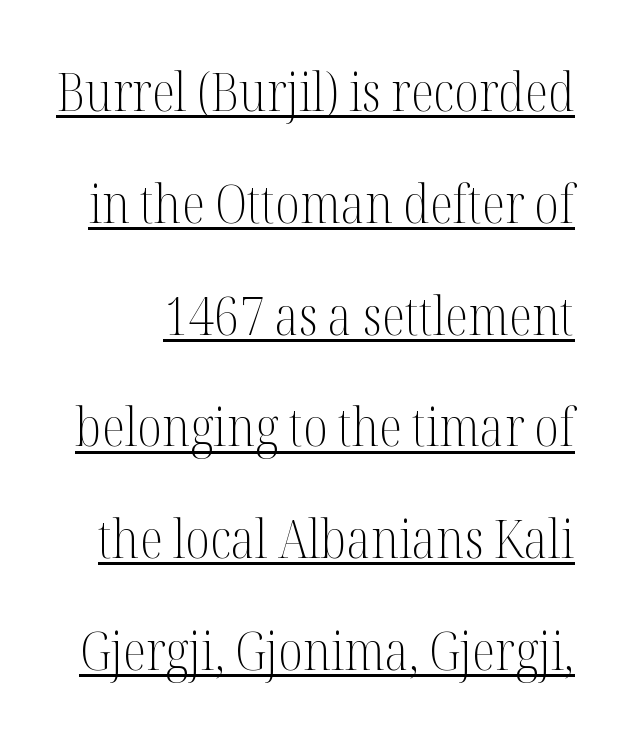
{"serif": "yes", "italic": "no", "bold": "no", "weight": "light", "width": "condensed", "stroke_contrast": "medium", "x_height": "medium", "monospaced": "no", "underline": "yes", "line_spacing": "loose", "line_spacing_ratio": 2.07, "letter_spacing": "normal", "letter_spacing_em": 0.0, "glyph_px": 54}
